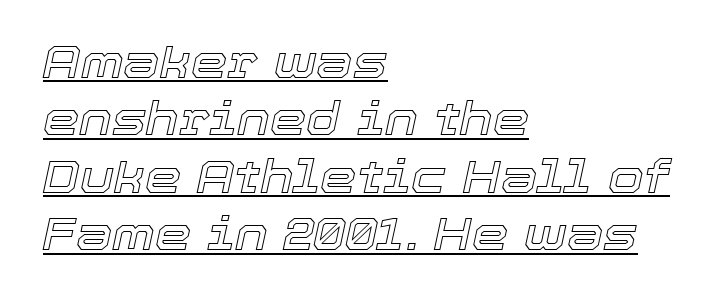
Does the leading feel generous? No, just average. The specimen reads as italic at a glance. Glyph-to-glyph distance matches everyday printed text. All the whitespace from short lines collects on the right. Quick note: underline on. Each letter keeps its own natural width here, so spacing adapts to shape.
